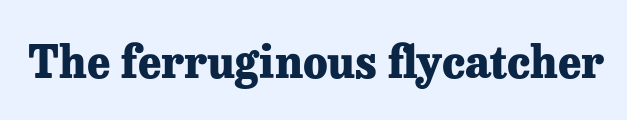
{"serif": "yes", "italic": "no", "bold": "yes", "weight": "heavy", "width": "normal", "stroke_contrast": "low", "x_height": "medium", "monospaced": "no", "underline": "no", "letter_spacing": "normal", "letter_spacing_em": 0.0, "glyph_px": 44}
